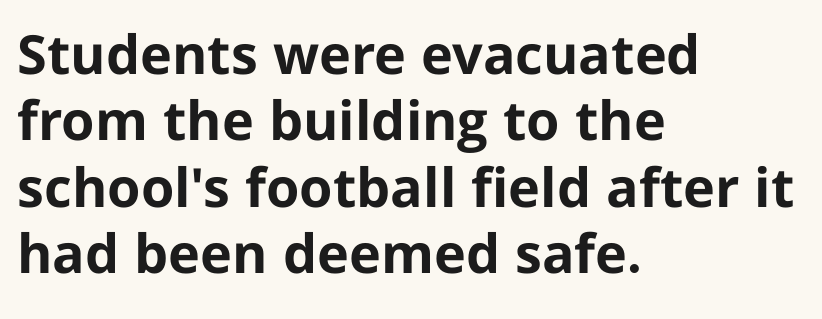
This sample has the flowing, uneven cadence of proportional lettering. Default kerning and tracking; the words read as compact shapes. The area under the type is left untouched. You'd pick this weight for a headline — it's a proper bold.
